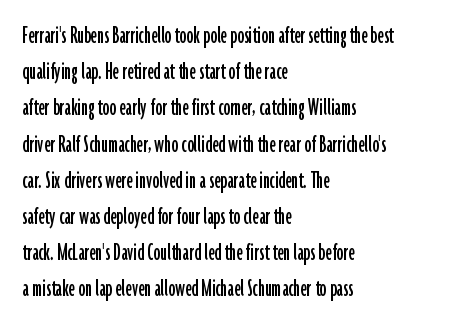
{"italic": "no", "underline": "no", "align": "left", "line_spacing": "normal", "line_spacing_ratio": 1.34, "letter_spacing": "normal", "letter_spacing_em": 0.0, "glyph_px": 27}
